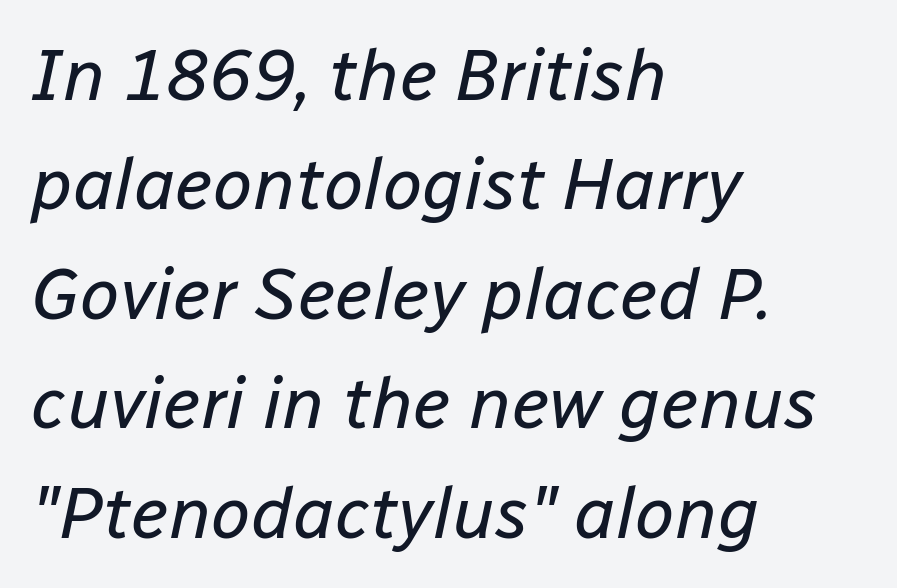
{"italic": "yes", "lean": "right", "slant_degrees": 12, "bold": "no", "weight": "regular", "width": "normal", "stroke_contrast": "low", "x_height": "medium", "monospaced": "no", "underline": "no", "align": "left", "line_spacing": "normal", "line_spacing_ratio": 1.52, "letter_spacing": "normal", "letter_spacing_em": 0.0, "glyph_px": 72}
